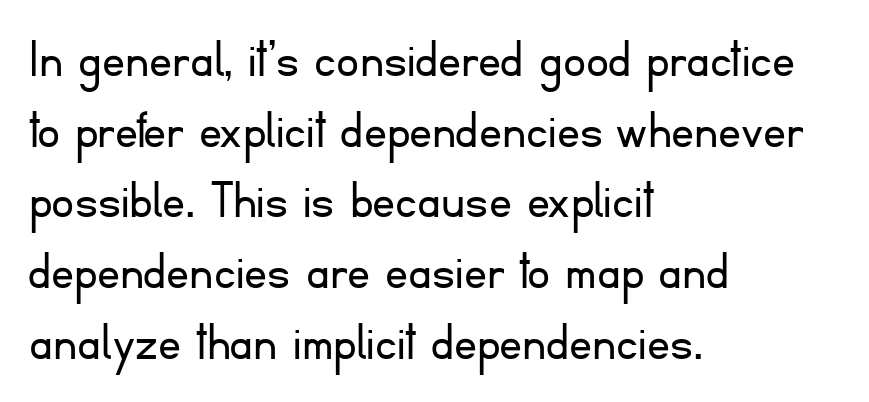
Q: Is the text bold? A: No.
Q: Is the text italic (slanted)? A: No, it is upright.
Q: Is the typeface a serif or a sans-serif typeface? A: Sans-serif.
Q: Is the text underlined? A: No.
Q: How is the paragraph aligned? A: Left-aligned.
Q: Is the spacing between letters normal or unusually wide? A: Normal.
Q: Width (condensed, normal, or wide)? A: Normal.
Q: Stroke contrast? A: Low.
Q: x-height? A: Small.
Q: Monospaced? A: No.
